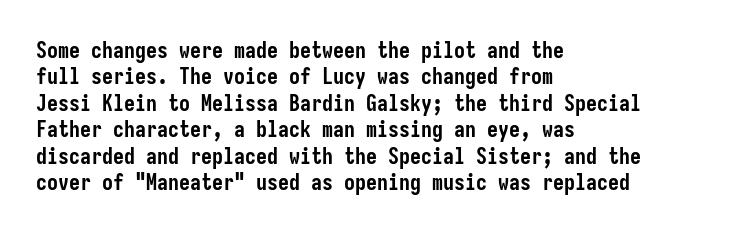
{"italic": "no", "bold": "yes", "underline": "no", "align": "left", "line_spacing_ratio": 1.2, "letter_spacing": "normal", "letter_spacing_em": 0.0, "glyph_px": 22}
